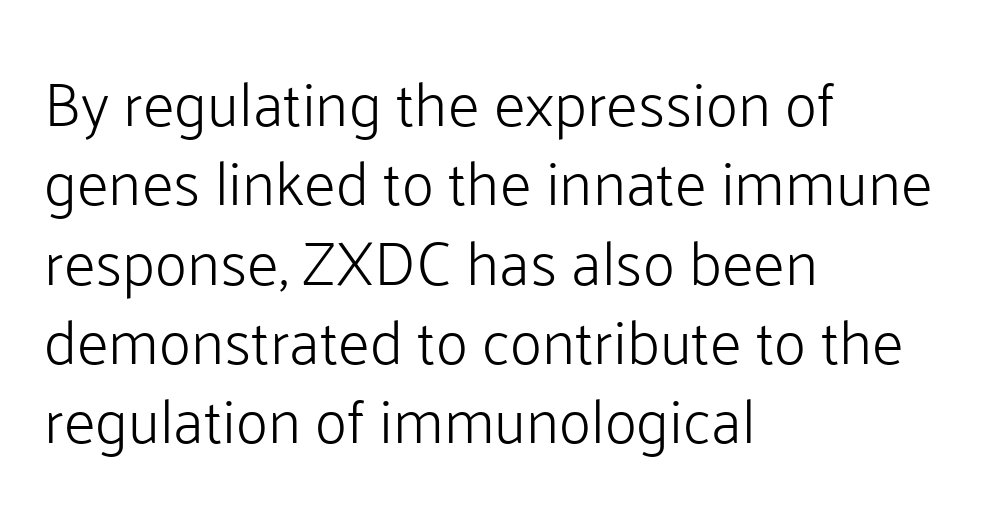
{"serif": "no", "italic": "no", "bold": "no", "weight": "light", "width": "normal", "stroke_contrast": "low", "x_height": "medium", "monospaced": "no", "underline": "no", "align": "left", "line_spacing": "normal", "line_spacing_ratio": 1.28, "letter_spacing": "normal", "letter_spacing_em": 0.0, "glyph_px": 62}
